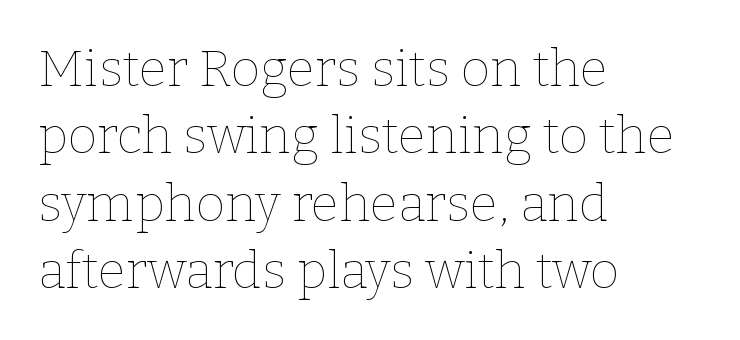
Stems and bowls with no extra thickness — not bold. The specimen reads as upright at a glance. A bare baseline throughout the passage. These lines stack with their left ends in a neat column. Interline gaps are of average width in this sample. Observe the ordinary spacing: letters are neighbours, not strangers.
